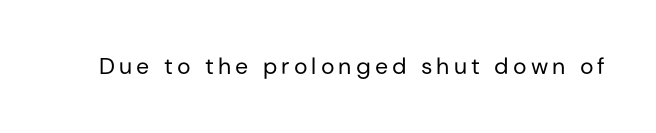
Honestly, there is no underline to notice here at all. This is roman type, the default non-slanted kind. Weight: not bold — regular or lighter.
